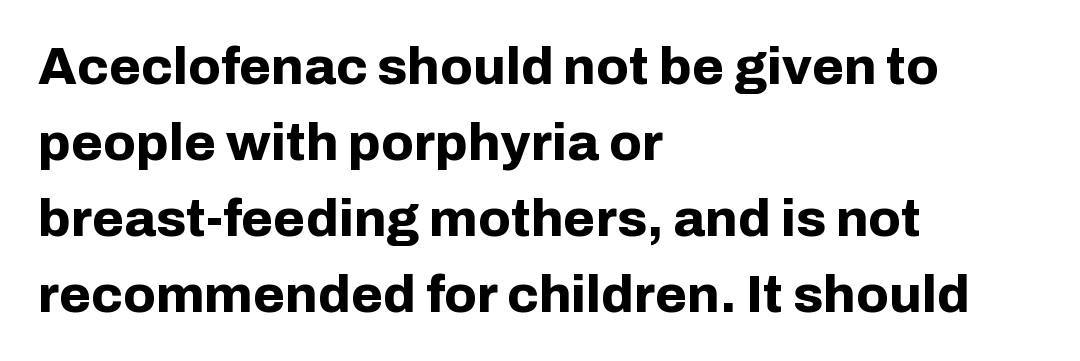
{"serif": "no", "italic": "no", "bold": "yes", "weight": "bold", "width": "normal", "stroke_contrast": "low", "x_height": "medium", "monospaced": "no", "underline": "no", "align": "left", "line_spacing": "normal", "line_spacing_ratio": 1.46, "letter_spacing": "normal", "letter_spacing_em": 0.0, "glyph_px": 52}
